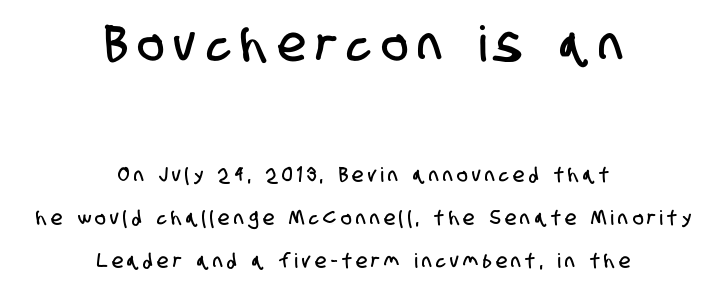
Plain, unruled lines of type. Honestly, the rows look like they've been pulled way apart. This rendering uses center alignment, leaving both contours irregular but symmetric. If you squint, the top block still reads clearly — it's the larger of the two. Is this a sans? Yes — the strokes have no serifs.
